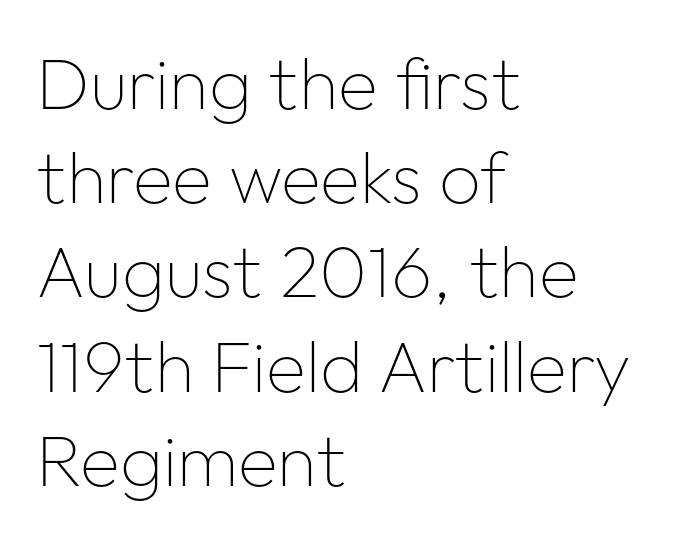
When letters stand straight like this, we call the style roman or upright. Look at the bottom of the vertical strokes: they stop flat, with no serifs. Caption: multi-line text, flush left, ragged right. Characters follow at the spacing the type designer built in.
